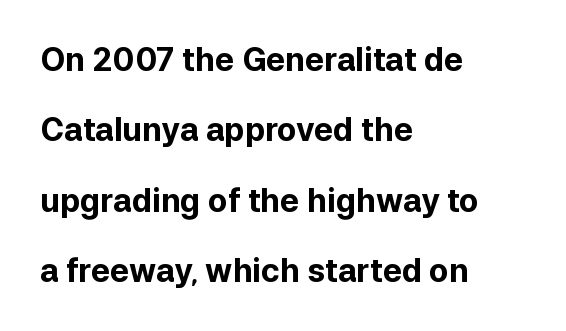
Words float on clear page, feet unadorned. Style check: upright. Left-aligned paragraph, ragged on the right. The rendering uses natural spacing where letterforms have individual widths. Horizontal bands of white between lines are thick stripes. Serif or sans? Sans — the stroke terminals are bare.
